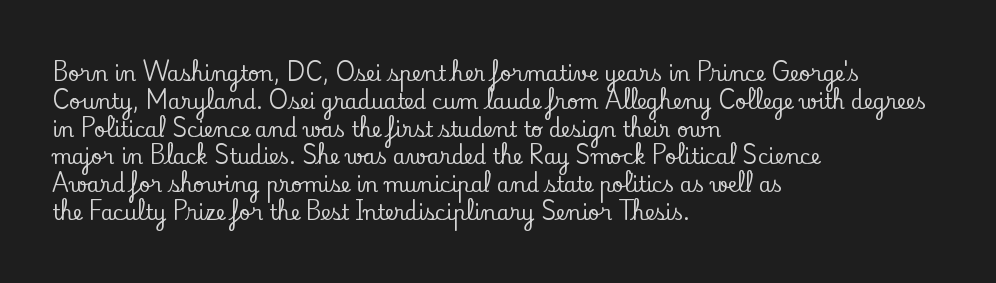
{"italic": "no", "underline": "no", "align": "left", "line_spacing": "normal", "line_spacing_ratio": 1.39, "letter_spacing": "normal", "letter_spacing_em": 0.0, "glyph_px": 20}
